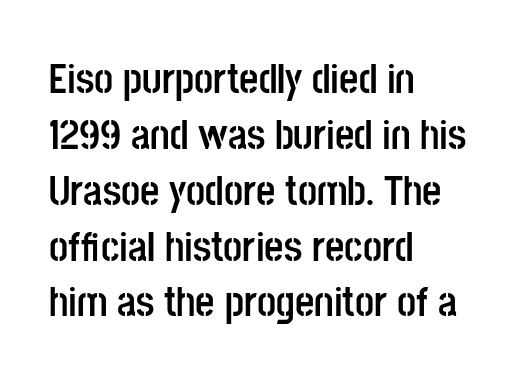
Grotesque or geometric, the face here clearly has no serifs. Words appear dense and cohesive because spacing is normal. Nobody drew a line under any word here. These lines sit exactly where default settings would place them. Posture: vertical. Each glyph is drawn with heavy, bold strokes.
